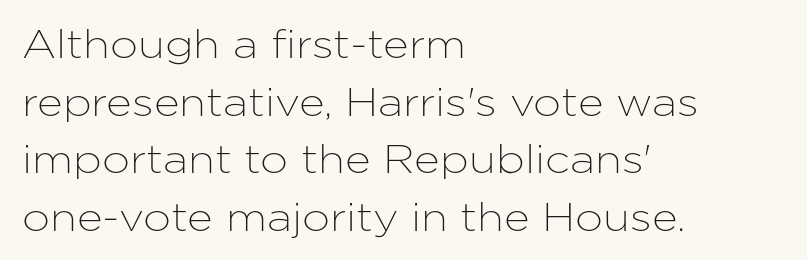
The image shows 40 px sans-serif type, upright; set left-aligned, normal line spacing (1.44x), normal letter spacing, not underlined; low stroke contrast and a medium x-height.
